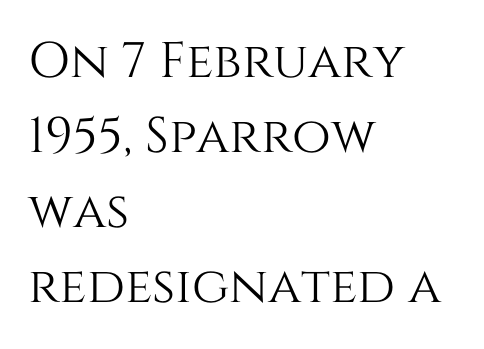
The image shows 50 px text type, upright; set left-aligned, normal line spacing (1.5x), normal letter spacing, not underlined; medium stroke contrast and a large x-height.
